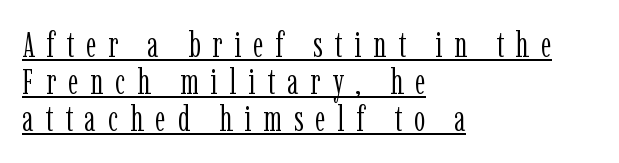
{"serif": "yes", "italic": "no", "bold": "no", "weight": "light", "width": "condensed", "stroke_contrast": "low", "x_height": "medium", "monospaced": "no", "underline": "yes", "align": "left", "line_spacing": "tight", "line_spacing_ratio": 1.03, "letter_spacing": "wide", "letter_spacing_em": 0.33, "glyph_px": 36}
